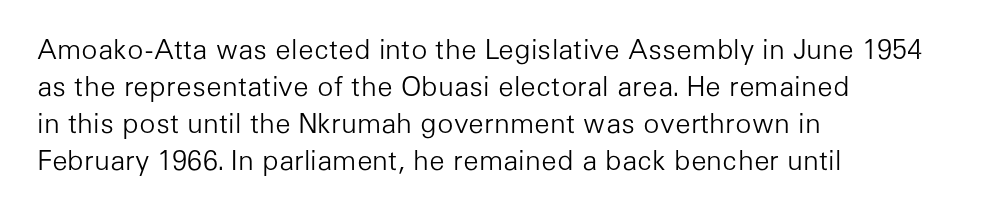
The image shows 27 px text type, upright; set left-aligned, normal line spacing (1.37x), normal letter spacing, not underlined.
